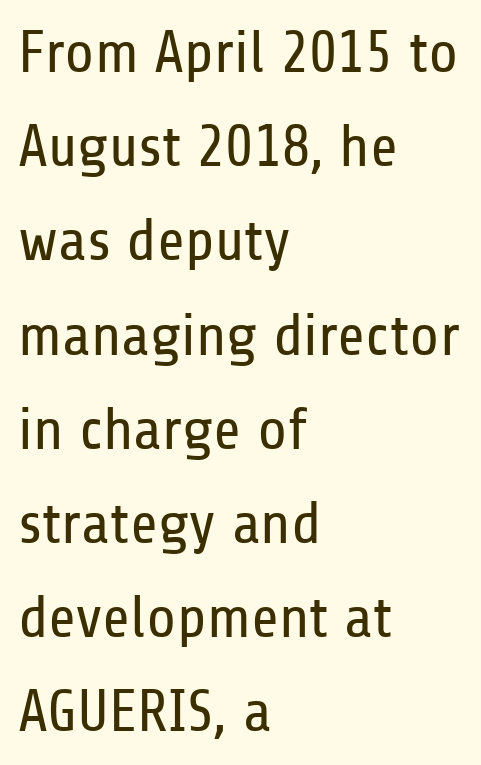
Q: Is the text bold? A: No.
Q: Is the text italic (slanted)? A: No, it is upright.
Q: Is the typeface a serif or a sans-serif typeface? A: Sans-serif.
Q: Is the text underlined? A: No.
Q: How is the paragraph aligned? A: Left-aligned.
Q: Is the spacing between letters normal or unusually wide? A: Normal.
Q: Is the spacing between lines tight, normal or loose? A: Normal.
Q: Width (condensed, normal, or wide)? A: Condensed.
Q: Stroke contrast? A: Low.
Q: x-height? A: Medium.
Q: Monospaced? A: No.
